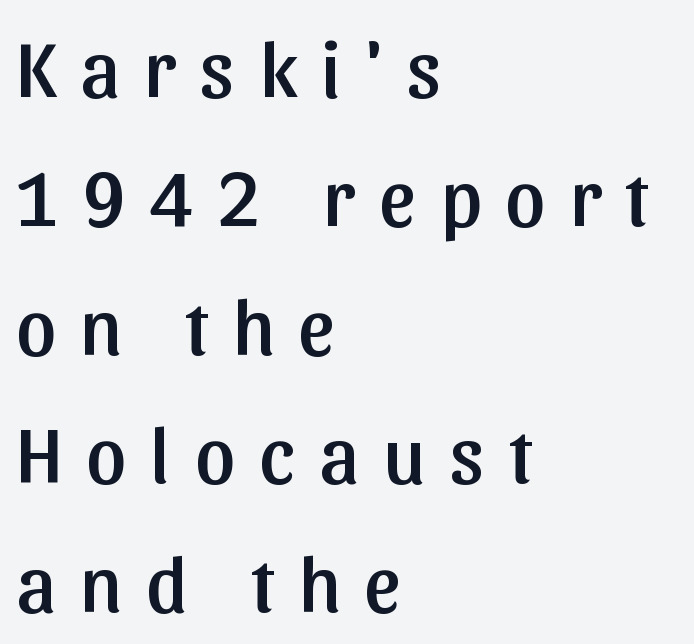
{"serif": "no", "italic": "no", "width": "normal", "stroke_contrast": "low", "x_height": "medium", "monospaced": "no", "underline": "no", "align": "left", "line_spacing": "normal", "line_spacing_ratio": 1.63, "letter_spacing": "wide", "letter_spacing_em": 0.31, "glyph_px": 79}
